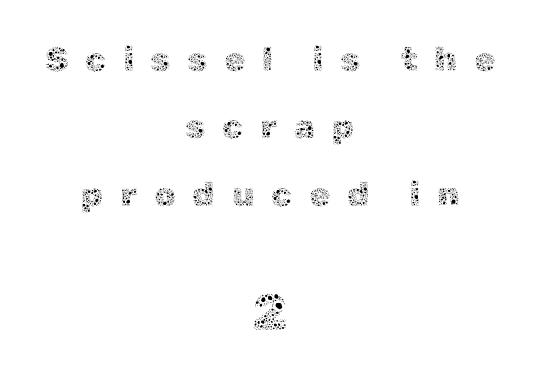
The image shows 51 px thin type, upright; set centered, loose line spacing (1.98x), unusually wide letter spacing (+0.49 em), not underlined; the second (bottom) block is 1.5x larger; a medium x-height.
